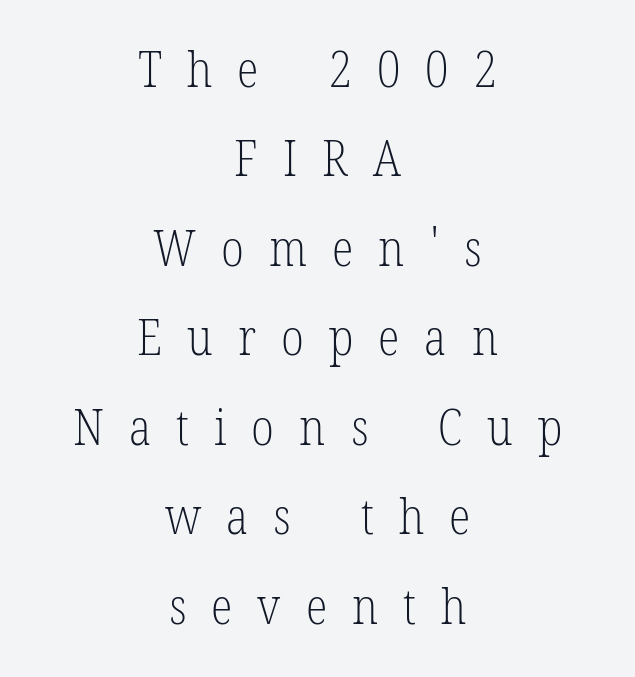
Q: Is the text bold? A: No.
Q: Is the text italic (slanted)? A: No, it is upright.
Q: Is the typeface a serif or a sans-serif typeface? A: Serif.
Q: Is the text underlined? A: No.
Q: How is the paragraph aligned? A: Centered.
Q: Is the spacing between letters normal or unusually wide? A: Unusually wide.
Q: Width (condensed, normal, or wide)? A: Condensed.
Q: Stroke contrast? A: Low.
Q: x-height? A: Medium.
Q: Monospaced? A: No.
